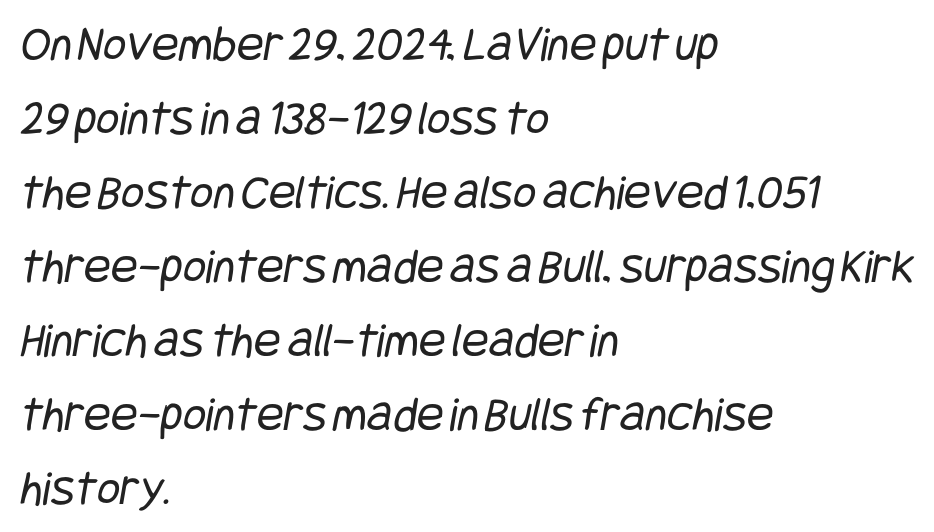
The image shows 50 px regular-weight, condensed sans-serif type; set left-aligned, normal line spacing (1.48x), normal letter spacing, not underlined; low stroke contrast and a large x-height.
